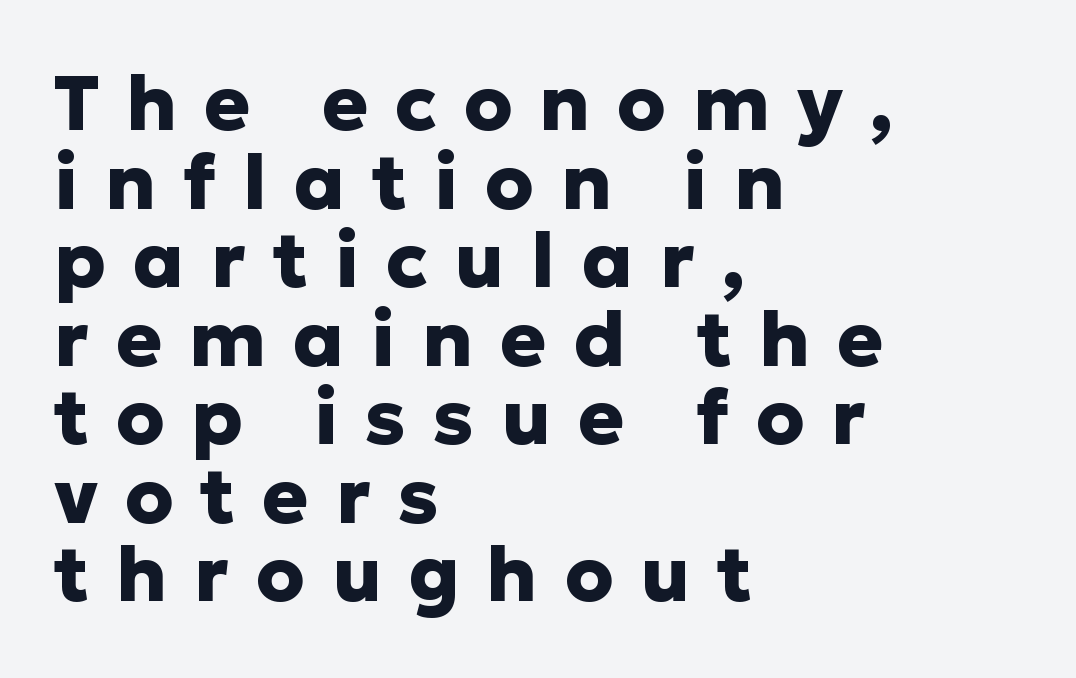
The image shows 77 px heavy sans-serif type, upright; set left-aligned, tight line spacing (1.02x), unusually wide letter spacing (+0.35 em), not underlined; low stroke contrast and a medium x-height.
